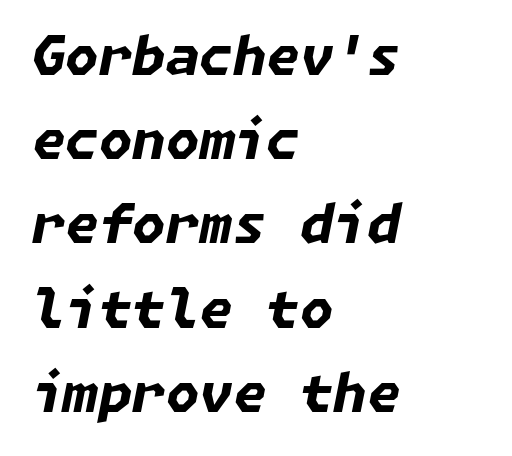
Q: Is the text bold? A: Yes.
Q: Is the text italic (slanted)? A: Yes, it leans right by about 11 degrees.
Q: Is the text underlined? A: No.
Q: How is the paragraph aligned? A: Left-aligned.
Q: Is the spacing between letters normal or unusually wide? A: Normal.
Q: Is the spacing between lines tight, normal or loose? A: Normal.
Q: Width (condensed, normal, or wide)? A: Normal.
Q: Stroke contrast? A: Low.
Q: x-height? A: Medium.
